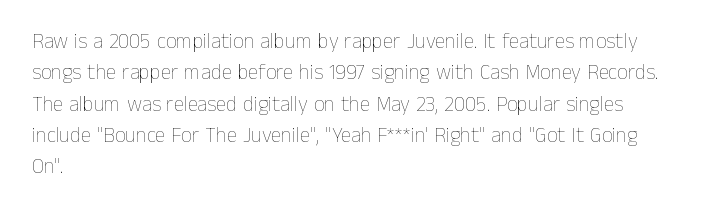
{"italic": "no", "bold": "no", "underline": "no", "align": "left", "line_spacing": "normal", "line_spacing_ratio": 1.49, "letter_spacing": "normal", "letter_spacing_em": 0.0, "glyph_px": 21}
